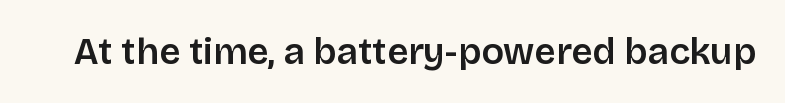
Rule under the text: the space is simply empty. Notice how the stems are strictly vertical — no italics here. The letters advance in unequal steps, a hallmark of proportional type. Nothing sits at the stroke ends, so this counts as sans-serif. Look at the tracking — it's just the regular setting, nothing added.
